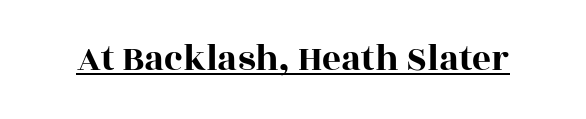
{"serif": "yes", "italic": "no", "width": "wide", "x_height": "large", "monospaced": "no", "underline": "yes", "letter_spacing": "normal", "letter_spacing_em": 0.0, "glyph_px": 37}
